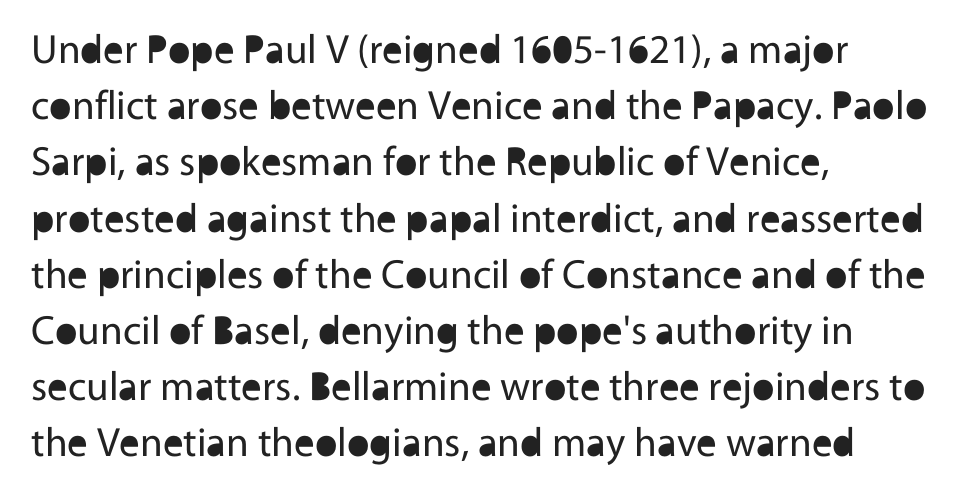
Q: Is the text bold? A: No.
Q: Is the text italic (slanted)? A: No, it is upright.
Q: Is the typeface a serif or a sans-serif typeface? A: Sans-serif.
Q: Is the text underlined? A: No.
Q: How is the paragraph aligned? A: Left-aligned.
Q: Is the spacing between letters normal or unusually wide? A: Normal.
Q: Is the spacing between lines tight, normal or loose? A: Normal.
Q: Width (condensed, normal, or wide)? A: Normal.
Q: x-height? A: Medium.
Q: Monospaced? A: No.
